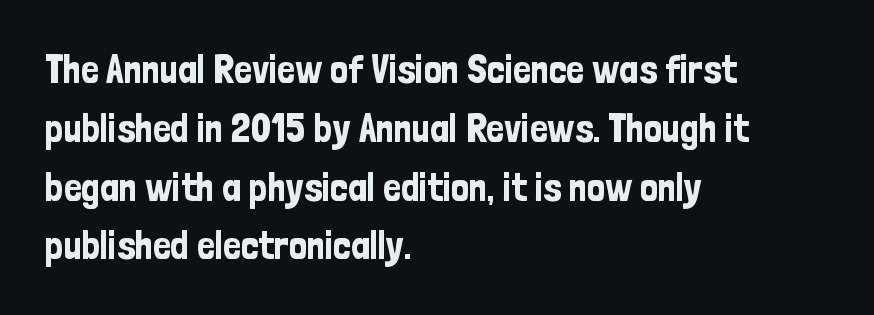
Q: Is the text italic (slanted)? A: No, it is upright.
Q: Is the typeface a serif or a sans-serif typeface? A: Sans-serif.
Q: Is the text underlined? A: No.
Q: How is the paragraph aligned? A: Left-aligned.
Q: Is the spacing between letters normal or unusually wide? A: Normal.
Q: Is the spacing between lines tight, normal or loose? A: Normal.
Q: Width (condensed, normal, or wide)? A: Condensed.
Q: Stroke contrast? A: Low.
Q: x-height? A: Medium.
Q: Monospaced? A: No.
